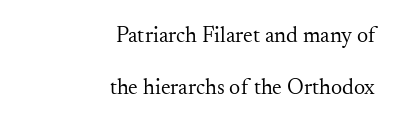
One-word summary of the alignment: right. This block would shrink considerably if given ordinary leading; it's expanded now. Standard letterfit; no display-style spreading of the glyphs. Stems here are at most as thick as an everyday book face. Words float on clear page, feet unadorned.
